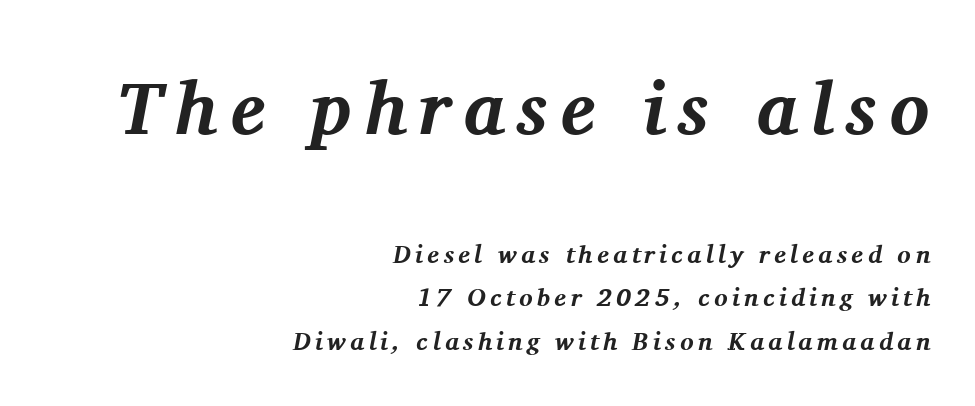
{"serif": "yes", "italic": "yes", "lean": "right", "slant_degrees": 11, "bold": "yes", "weight": "bold", "width": "normal", "stroke_contrast": "medium", "x_height": "medium", "monospaced": "no", "underline": "no", "align": "right", "line_spacing_ratio": 1.74, "larger_block": "first", "size_ratio": 2.96, "glyph_px": 74}
